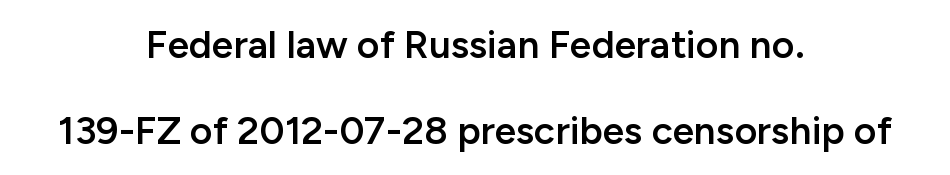
Q: Is the text bold? A: Semi-bold.
Q: Is the text italic (slanted)? A: No, it is upright.
Q: Is the typeface a serif or a sans-serif typeface? A: Sans-serif.
Q: Is the text underlined? A: No.
Q: How is the paragraph aligned? A: Centered.
Q: Is the spacing between letters normal or unusually wide? A: Normal.
Q: Is the spacing between lines tight, normal or loose? A: Loose.
Q: Width (condensed, normal, or wide)? A: Normal.
Q: Stroke contrast? A: Low.
Q: x-height? A: Medium.
Q: Monospaced? A: No.
